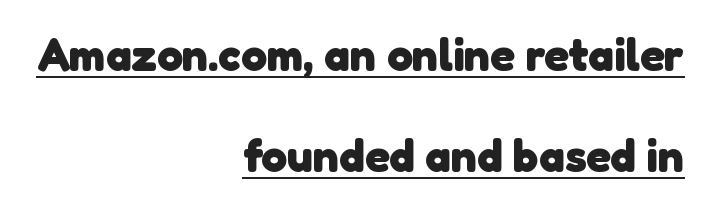
These lines are set flush right with a ragged left edge. A continuous stroke trails under the words, as in a hyperlink. The type family on display is of the sans-serif kind. These lines are rendered in a variable-pitch font.
